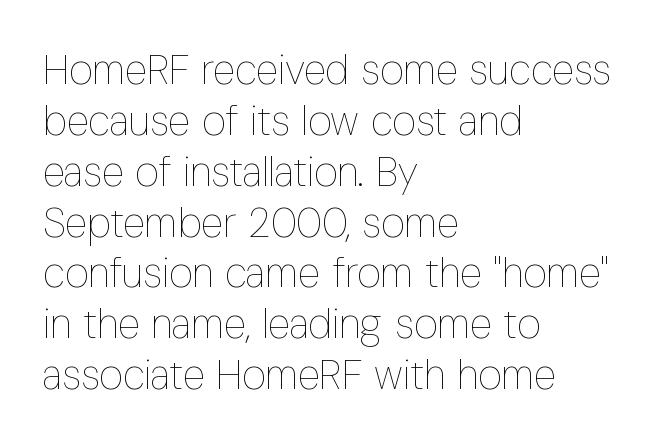
Q: Is the text bold? A: No.
Q: Is the text italic (slanted)? A: No, it is upright.
Q: Is the text underlined? A: No.
Q: How is the paragraph aligned? A: Left-aligned.
Q: Is the spacing between letters normal or unusually wide? A: Normal.
Q: Width (condensed, normal, or wide)? A: Condensed.
Q: Stroke contrast? A: Low.
Q: x-height? A: Medium.
Q: Monospaced? A: No.
